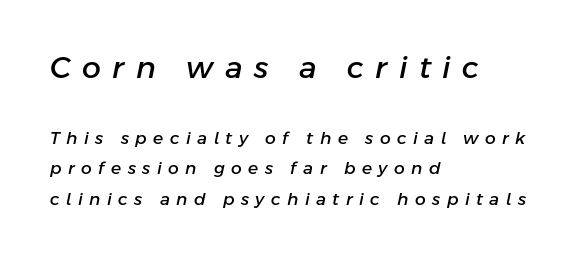
The face used here is rendered with a markedly widened letterfit. Spacing verdict: proportional, widths tailored to each character. If you squint, the top block still reads clearly — it's the larger of the two. Italic? Definitely — the glyphs are oblique. Left-aligned paragraph, ragged on the right.
